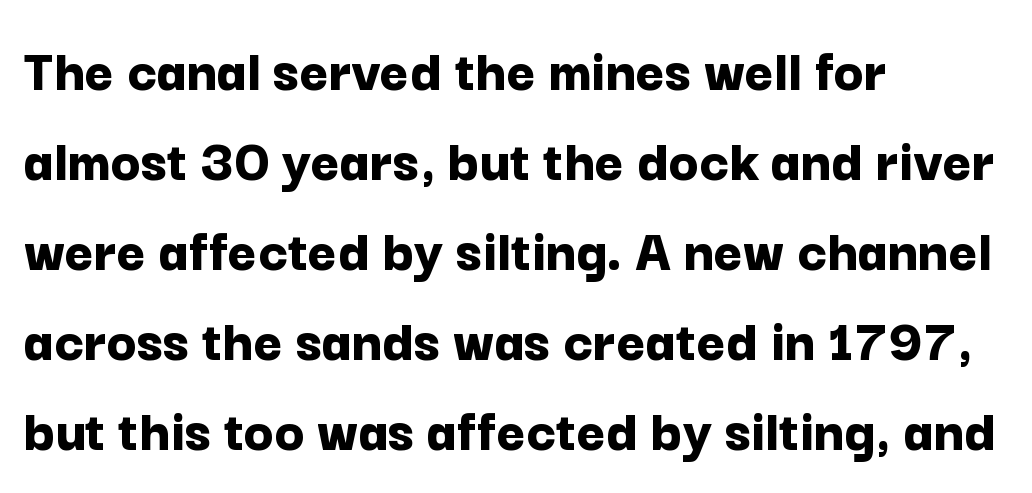
Every row of glyphs begins at an identical x-position on the left. The typeface chosen for these lines omits serifs. The passage shown stacks its lines at a standard gap. Weight check: bold — yes, fully. The axis of the letterforms is exactly vertical. The passage shown is typed in a proportional face where columns would drift.
